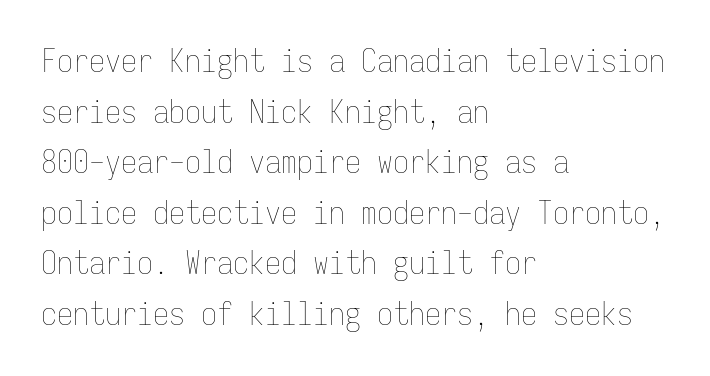
Horizontal bands of white between lines are of average thickness. The paragraph shown leans on its left margin. The words here are not underlined. When letters stand straight like this, we call the style roman or upright.
